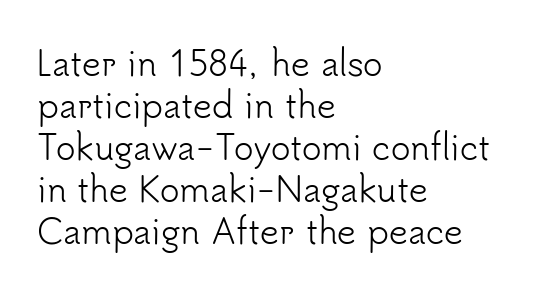
The image shows 33 px light sans-serif type, upright; set left-aligned, normal line spacing (1.27x), normal letter spacing, not underlined; low stroke contrast and a small x-height.
